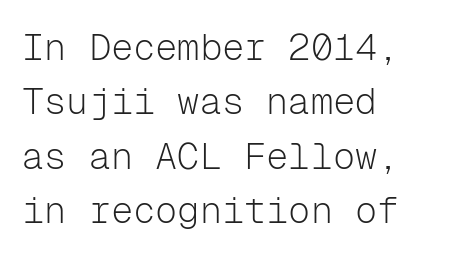
{"serif": "no", "italic": "no", "bold": "no", "weight": "light", "width": "normal", "stroke_contrast": "low", "x_height": "medium", "monospaced": "yes", "underline": "no", "align": "left", "line_spacing": "normal", "line_spacing_ratio": 1.47, "letter_spacing": "normal", "letter_spacing_em": 0.0, "glyph_px": 37}
